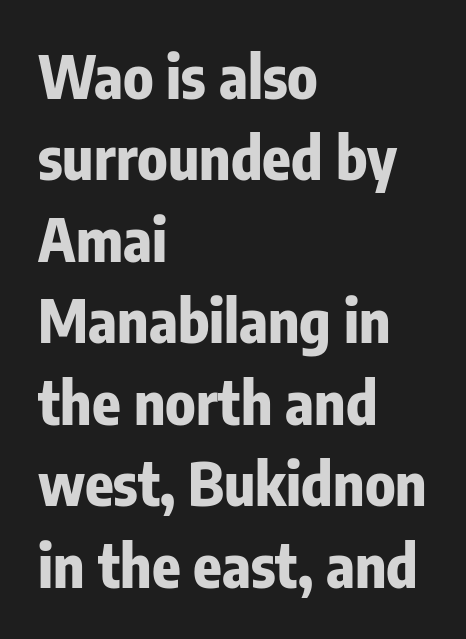
The letters advance in unequal steps, a hallmark of proportional type. Nope, not italic — everything's standing straight. The type is set solid horizontally, with unmodified tracking. A typesetter would label this face a sans. Does the leading feel generous? No, just average.
